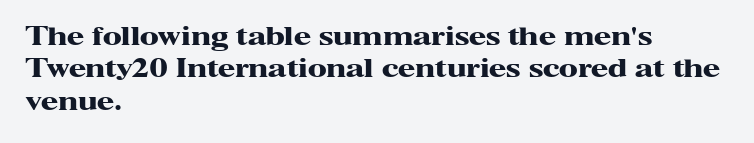
A typesetter would mark this as roman, not italic. The strokes are fattened all the way to bold. Beneath every word, the page is bare. The letters sit at their default tracking, neither squeezed nor spread. Notice how the passage keeps a crisp vertical edge on the left only. The lines sit at an ordinary, default distance from one another.
